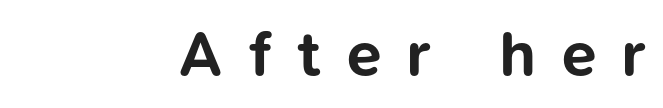
The image shows 63 px bold sans-serif type, upright; set right-aligned, unusually wide letter spacing (+0.41 em), not underlined; low stroke contrast and a medium x-height.
